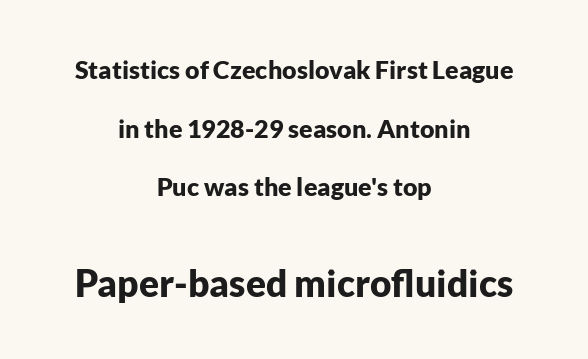
The glyphs in this specimen are sans serif. The strokes are fattened all the way to bold. Line spacing here is loose. These lines stack symmetrically, like a column narrowing and widening about its center.
